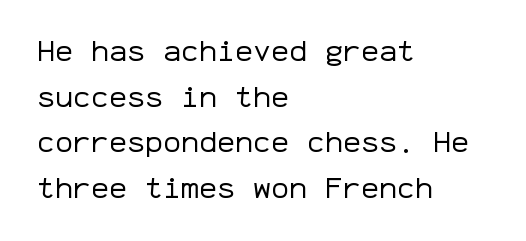
{"serif": "no", "italic": "no", "bold": "no", "weight": "regular", "width": "normal", "stroke_contrast": "low", "x_height": "medium", "monospaced": "yes", "underline": "no", "align": "left", "line_spacing": "normal", "line_spacing_ratio": 1.52, "letter_spacing": "normal", "letter_spacing_em": 0.0, "glyph_px": 30}
